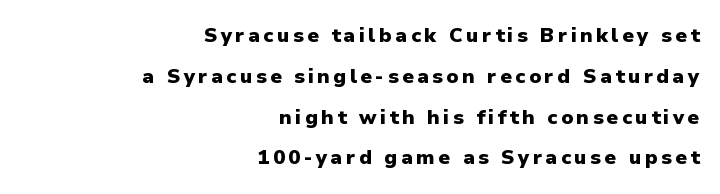
If you measured baseline to baseline, you'd find a long distance. The glyphs are unaccompanied by any horizontal stroke below them. A roman cut, with each character standing at attention. Set as a true bold cut, around the 700 mark. Caption: multi-line text, flush right, ragged left.
